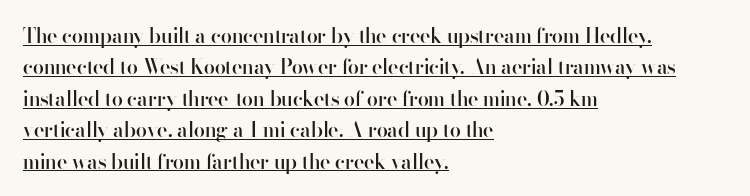
{"italic": "no", "bold": "semi", "underline": "yes", "align": "left", "line_spacing": "normal", "line_spacing_ratio": 1.57, "letter_spacing": "normal", "letter_spacing_em": 0.0, "glyph_px": 20}
